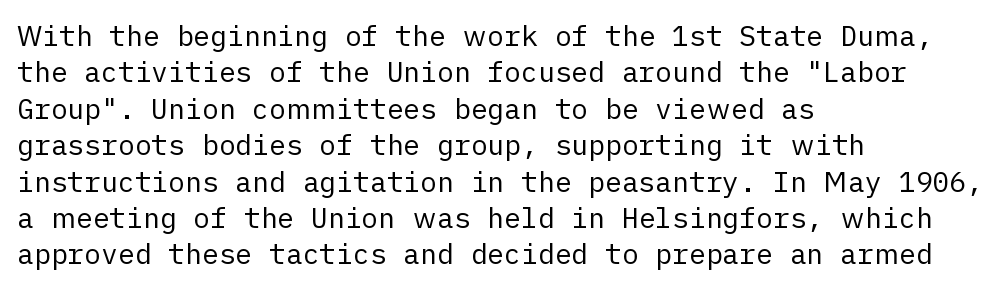
The image shows 28 px regular-weight sans-serif type, upright; set left-aligned, normal line spacing (1.3x), normal letter spacing, not underlined; low stroke contrast and a medium x-height.
